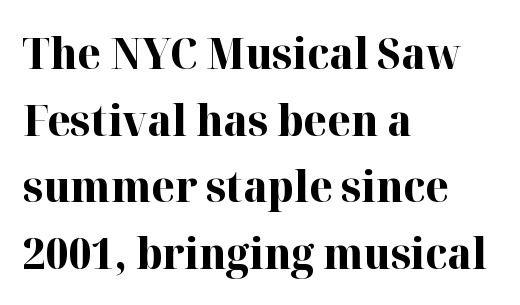
{"serif": "yes", "italic": "no", "bold": "yes", "weight": "bold", "width": "normal", "stroke_contrast": "high", "x_height": "medium", "monospaced": "no", "underline": "no", "align": "left", "line_spacing": "normal", "line_spacing_ratio": 1.55, "letter_spacing": "normal", "letter_spacing_em": 0.0, "glyph_px": 43}
